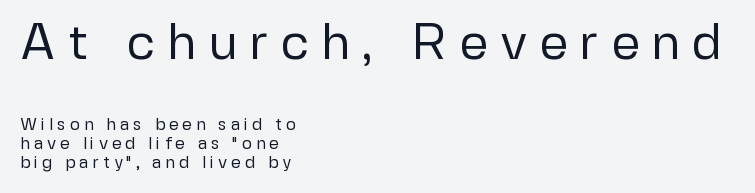
Q: Is the text bold? A: No.
Q: Is the text italic (slanted)? A: No, it is upright.
Q: Is the typeface a serif or a sans-serif typeface? A: Sans-serif.
Q: Is the text underlined? A: No.
Q: How is the paragraph aligned? A: Left-aligned.
Q: Is the spacing between letters normal or unusually wide? A: Unusually wide.
Q: Is the spacing between lines tight, normal or loose? A: Tight.
Q: Which block of text is set in a larger size, the first (top) or the second (bottom)? A: The first (top) one.
Q: Width (condensed, normal, or wide)? A: Normal.
Q: Stroke contrast? A: Low.
Q: x-height? A: Medium.
Q: Monospaced? A: No.
